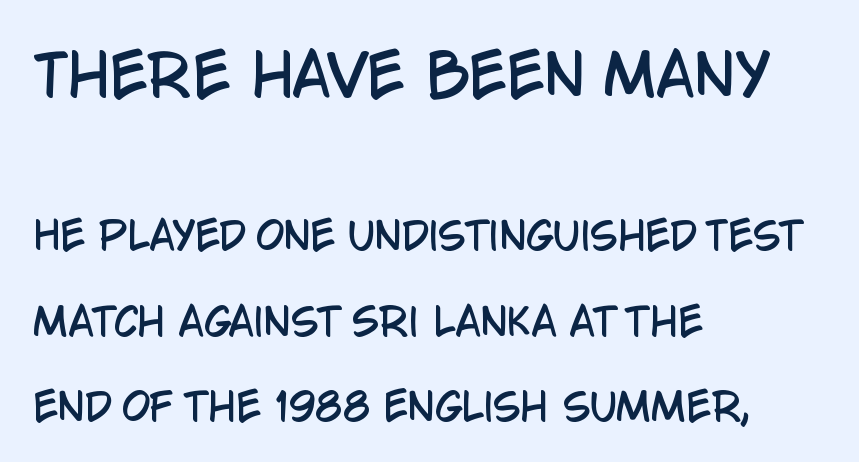
The image shows 56 px condensed sans-serif type, upright; set left-aligned, loose line spacing (2.32x), normal letter spacing, not underlined; the first (top) block is 1.51x larger; low stroke contrast and a large x-height.
